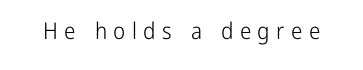
{"italic": "no", "bold": "no", "underline": "no", "letter_spacing": "wide", "letter_spacing_em": 0.28, "glyph_px": 23}
